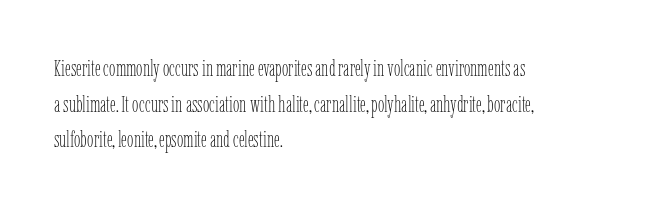
Baseline-to-baseline distance is the conventional proportion of letter height. The passage is arranged the way most books set body copy — flush left. The glyphs are unaccompanied by any horizontal stroke below them. The gaps between neighbouring characters are ordinary and unremarkable.
